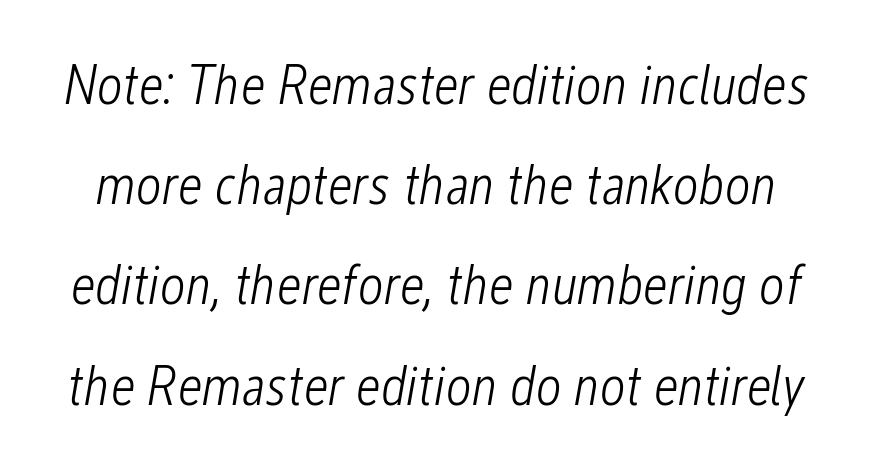
Each letter keeps its own natural width here, so spacing adapts to shape. Ink coverage per letter is moderate at most. Slant detected: the letters are inclined. Bare-footed words on every line.
